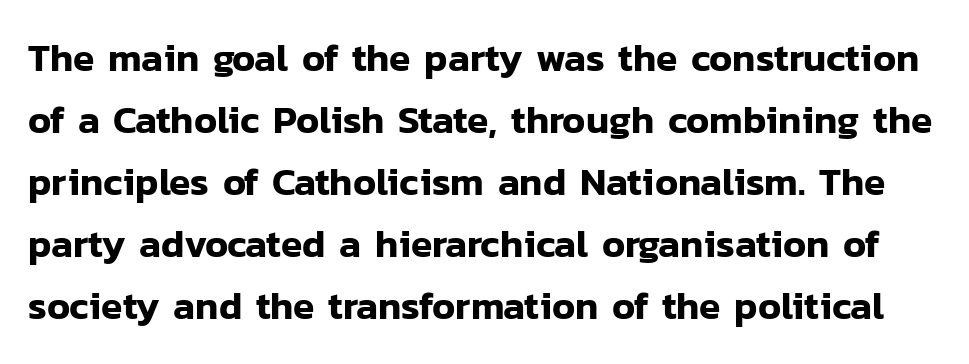
The image shows 39 px sans-serif type, upright; set normal line spacing (1.59x), normal letter spacing, not underlined; low stroke contrast and a medium x-height.
